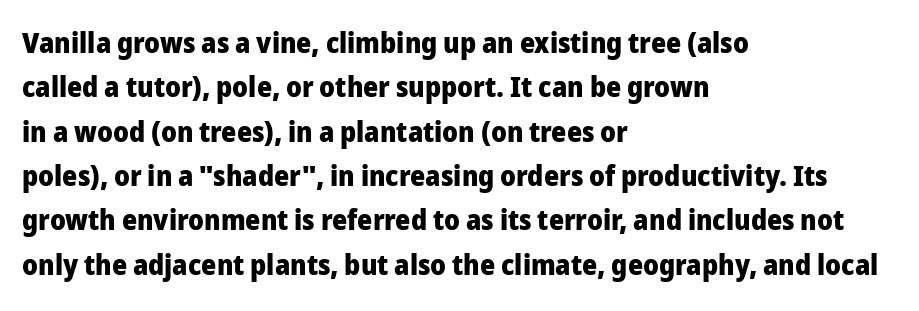
Q: Is the text bold? A: Yes.
Q: Is the text italic (slanted)? A: No, it is upright.
Q: Is the typeface a serif or a sans-serif typeface? A: Sans-serif.
Q: Is the text underlined? A: No.
Q: How is the paragraph aligned? A: Left-aligned.
Q: Is the spacing between letters normal or unusually wide? A: Normal.
Q: Is the spacing between lines tight, normal or loose? A: Normal.
Q: Width (condensed, normal, or wide)? A: Normal.
Q: Stroke contrast? A: Low.
Q: x-height? A: Medium.
Q: Monospaced? A: No.
